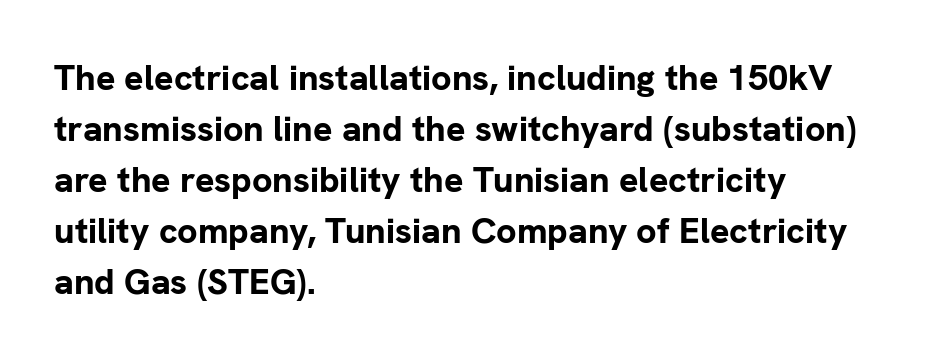
The image shows 36 px bold sans-serif type, upright; set left-aligned, normal line spacing (1.42x), normal letter spacing, not underlined; low stroke contrast and a medium x-height.
